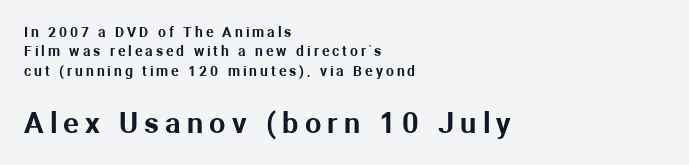
The later block is typeset at a bigger size than the earlier block. You could not count columns in this text — the font is proportionally spaced. Compared with a centered layout, this one pins lines to the left instead. Upright lettering throughout.
